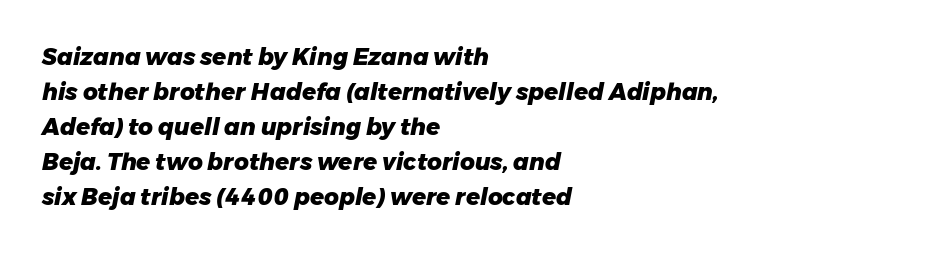
Plain, unruled lines of type. Compared with ordinary roman type, these characters are visibly tilted. Is the block centered? No — it sits flush against the left margin. A typesetter would call this leading conventional body-copy spacing.
